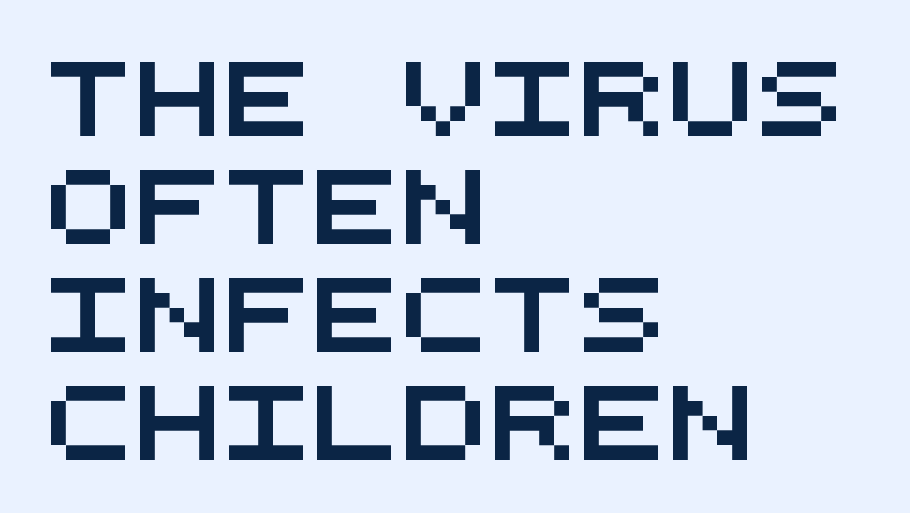
The image shows 74 px wide sans-serif type, monospaced; set left-aligned, normal line spacing (1.46x), normal letter spacing, not underlined; medium stroke contrast and a large x-height.
